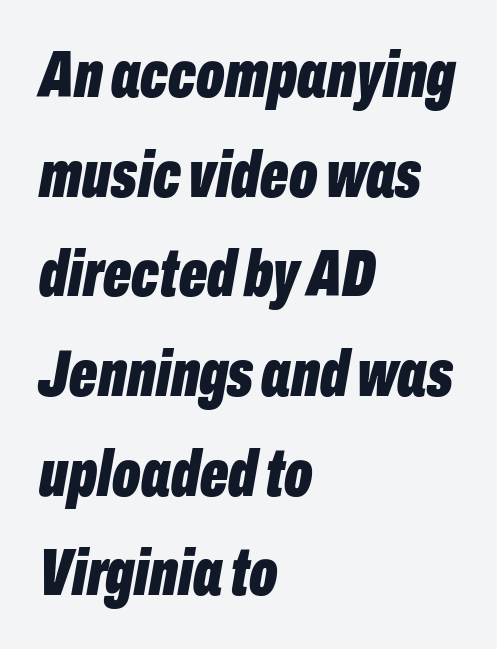
The image shows 66 px bold, condensed type, italic (leaning right); set left-aligned, normal line spacing (1.51x), normal letter spacing, not underlined; low stroke contrast and a medium x-height.
